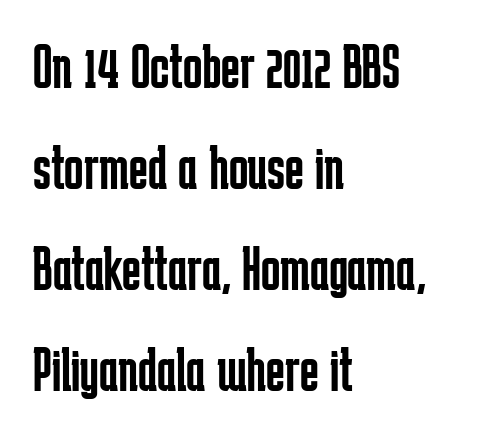
The image shows 64 px regular-weight, condensed sans-serif type, upright; set left-aligned, normal line spacing (1.58x), normal letter spacing, not underlined; low stroke contrast and a medium x-height.
